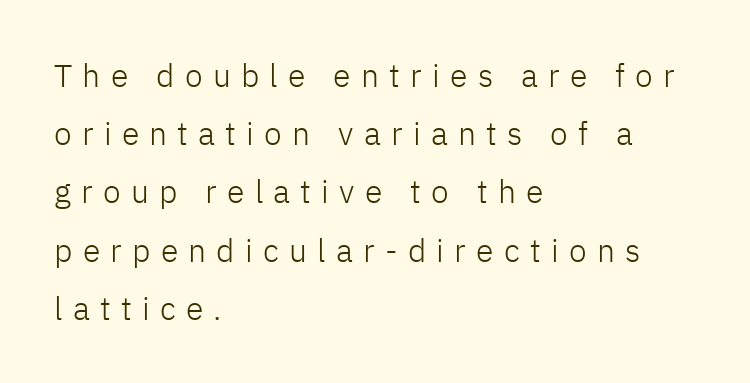
Is the type heavy? It reads as light-to-regular instead. The letters are spread apart with noticeably loose tracking. The typesetter chose a ragged-right arrangement here. Nope, not italic — everything's standing straight. The letters advance in unequal steps, a hallmark of proportional type. The face used here is a sans, in the tradition of grotesques and geometrics.
